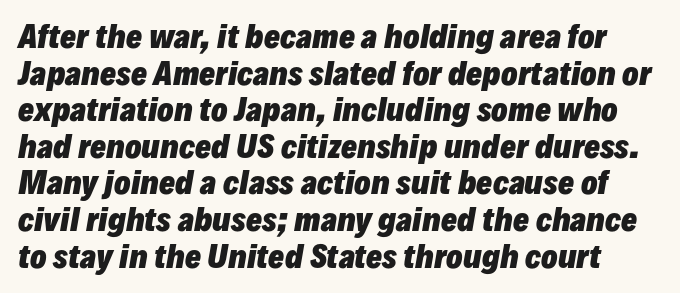
The image shows 30 px heavy type, italic (leaning right); set line spacing 1.22x, normal letter spacing, not underlined; low stroke contrast and a medium x-height.
